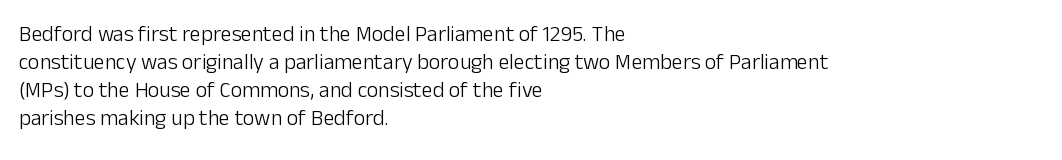
Q: Is the text bold? A: No.
Q: Is the text italic (slanted)? A: No, it is upright.
Q: Is the text underlined? A: No.
Q: How is the paragraph aligned? A: Left-aligned.
Q: Is the spacing between letters normal or unusually wide? A: Normal.
Q: Is the spacing between lines tight, normal or loose? A: Normal.
